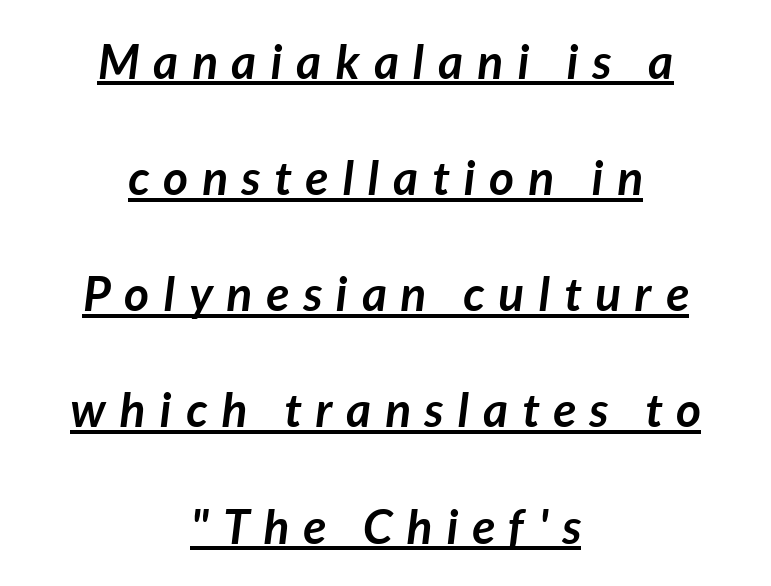
{"italic": "yes", "lean": "right", "slant_degrees": 7, "bold": "yes", "weight": "semibold", "width": "normal", "stroke_contrast": "low", "x_height": "medium", "monospaced": "no", "underline": "yes", "align": "center", "line_spacing": "loose", "line_spacing_ratio": 2.42, "letter_spacing": "wide", "letter_spacing_em": 0.29, "glyph_px": 48}
